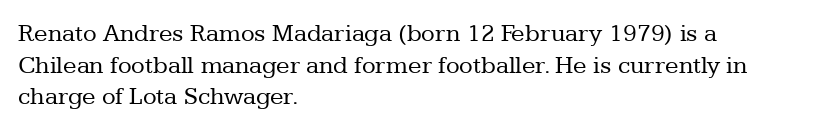
{"italic": "no", "bold": "no", "underline": "no", "align": "left", "line_spacing": "normal", "line_spacing_ratio": 1.27, "letter_spacing": "normal", "letter_spacing_em": 0.0, "glyph_px": 25}
